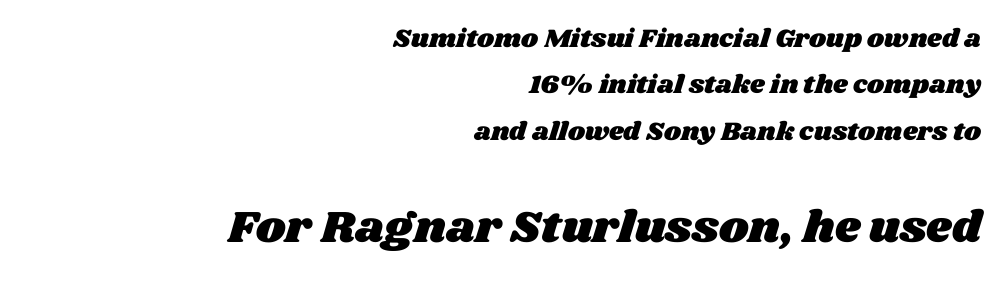
Character widths vary here, with narrow letters taking less room than wide ones. Type size steps up from the first block to the second. Short note: letters normally spaced. Visually the block forms a straight wall on the right and a jagged coastline on the left. Letters rest on an invisible, unmarked baseline.
